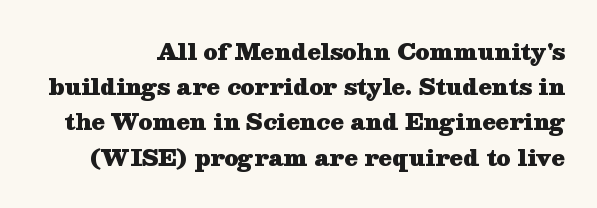
{"italic": "no", "bold": "yes", "underline": "no", "line_spacing": "normal", "line_spacing_ratio": 1.6, "letter_spacing": "normal", "letter_spacing_em": 0.0, "glyph_px": 22}
